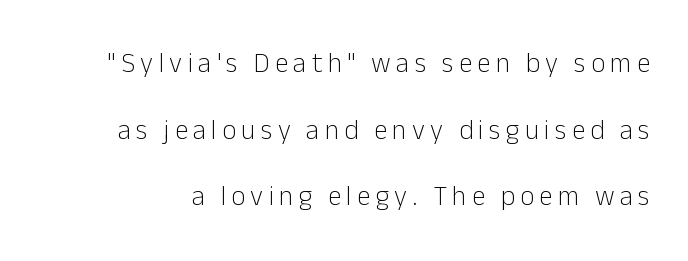
Q: Is the text bold? A: No.
Q: Is the text italic (slanted)? A: No, it is upright.
Q: Is the text underlined? A: No.
Q: Is the spacing between letters normal or unusually wide? A: Unusually wide.
Q: Is the spacing between lines tight, normal or loose? A: Loose.
